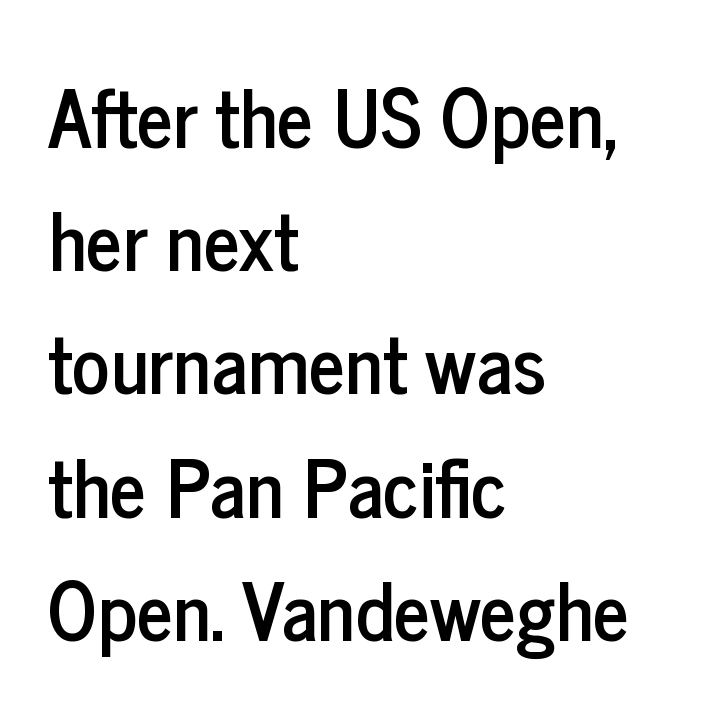
Q: Is the text italic (slanted)? A: No, it is upright.
Q: Is the typeface a serif or a sans-serif typeface? A: Sans-serif.
Q: Is the text underlined? A: No.
Q: How is the paragraph aligned? A: Left-aligned.
Q: Is the spacing between letters normal or unusually wide? A: Normal.
Q: Is the spacing between lines tight, normal or loose? A: Normal.
Q: Width (condensed, normal, or wide)? A: Condensed.
Q: Stroke contrast? A: Low.
Q: x-height? A: Medium.
Q: Monospaced? A: No.
